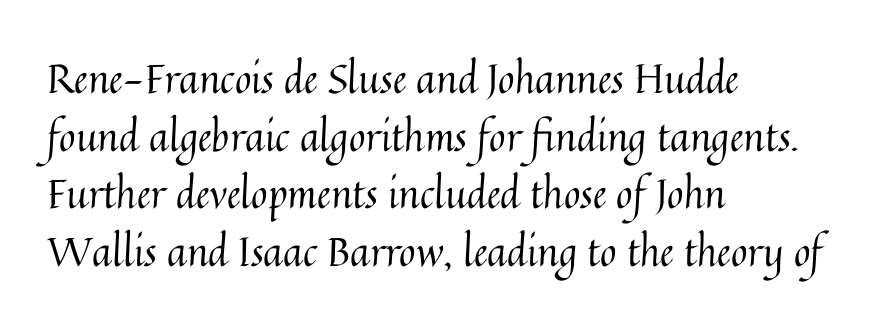
{"bold": "no", "weight": "regular", "width": "normal", "stroke_contrast": "medium", "x_height": "medium", "monospaced": "no", "underline": "no", "align": "left", "line_spacing": "normal", "line_spacing_ratio": 1.44, "letter_spacing": "normal", "letter_spacing_em": 0.0, "glyph_px": 40}
